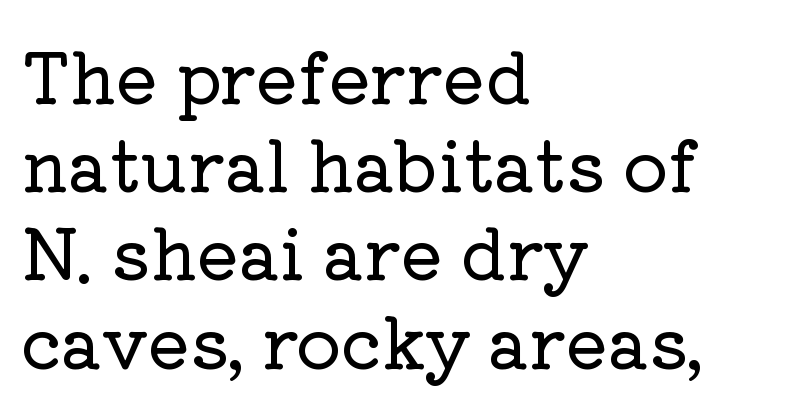
Q: Is the text italic (slanted)? A: No, it is upright.
Q: Is the typeface a serif or a sans-serif typeface? A: Serif.
Q: Is the text underlined? A: No.
Q: How is the paragraph aligned? A: Left-aligned.
Q: Is the spacing between letters normal or unusually wide? A: Normal.
Q: Is the spacing between lines tight, normal or loose? A: Normal.
Q: Width (condensed, normal, or wide)? A: Normal.
Q: Stroke contrast? A: Low.
Q: x-height? A: Medium.
Q: Monospaced? A: No.
